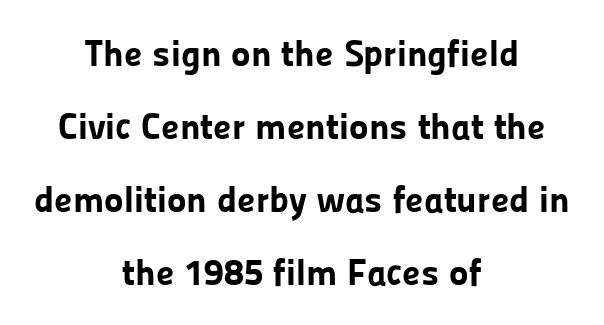
The image shows 37 px bold sans-serif type, upright; set centered, loose line spacing (1.97x), normal letter spacing, not underlined; low stroke contrast and a medium x-height.
